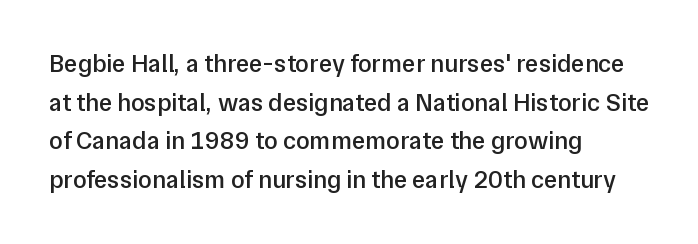
Quick note: underline off. The passage is arranged the way most books set body copy — flush left. Quick note: interline space is typical. Posture: vertical. The letters sit at their default tracking, neither squeezed nor spread.
